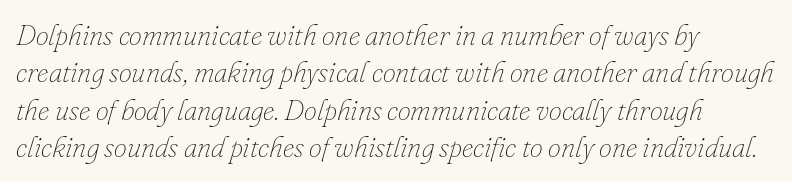
The axis of the letterforms is tilted away from vertical. The designer left line spacing at the default. Inter-character spacing is left at the font's built-in metrics. Each row of text sits above clean, open space. This sample has the flowing, uneven cadence of proportional lettering.
